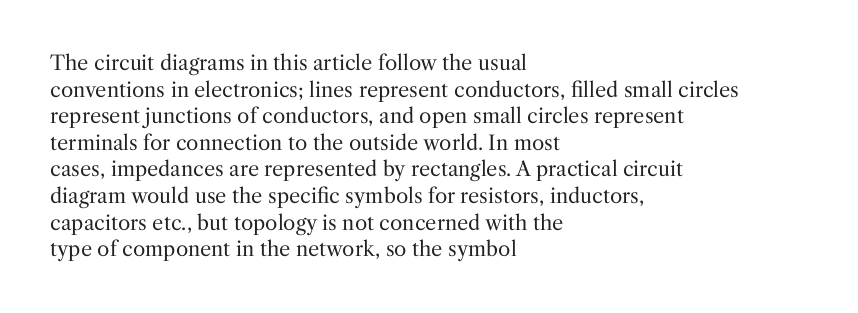
{"italic": "no", "bold": "no", "underline": "no", "align": "left", "line_spacing": "normal", "line_spacing_ratio": 1.33, "letter_spacing": "normal", "letter_spacing_em": 0.0, "glyph_px": 20}
